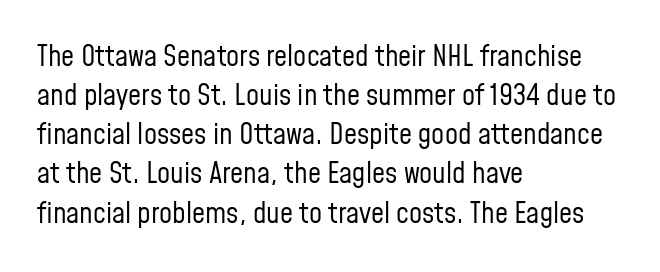
The type is set solid horizontally, with unmodified tracking. The strokes are not fattened; the text isn't bold. Examine the stroke ends and you'll find no serifs. Note the varied advance widths — an 'i' is clearly narrower than an 'm'. Glance below the letters and you will spot only blank space.
